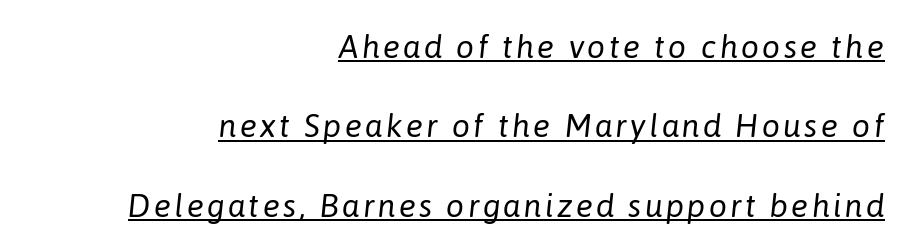
Q: Is the text bold? A: No.
Q: Is the text italic (slanted)? A: Yes, it leans right by about 6 degrees.
Q: Is the text underlined? A: Yes.
Q: How is the paragraph aligned? A: Right-aligned.
Q: Is the spacing between lines tight, normal or loose? A: Loose.
Q: Width (condensed, normal, or wide)? A: Normal.
Q: Stroke contrast? A: Low.
Q: x-height? A: Medium.
Q: Monospaced? A: No.
